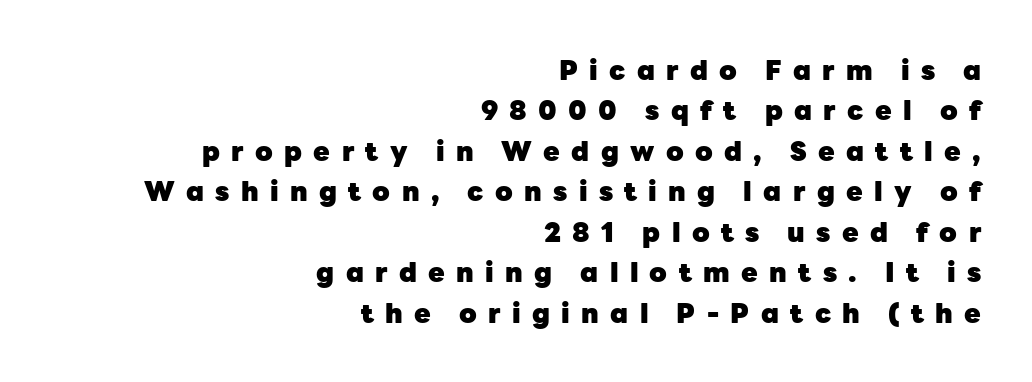
{"italic": "no", "bold": "yes", "underline": "no", "align": "right", "line_spacing": "normal", "line_spacing_ratio": 1.5, "letter_spacing": "wide", "letter_spacing_em": 0.42, "glyph_px": 27}
